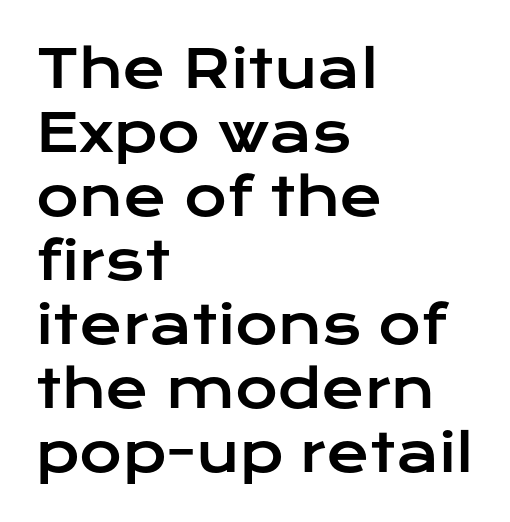
Q: Is the text italic (slanted)? A: No, it is upright.
Q: Is the typeface a serif or a sans-serif typeface? A: Sans-serif.
Q: Is the text underlined? A: No.
Q: How is the paragraph aligned? A: Left-aligned.
Q: Is the spacing between letters normal or unusually wide? A: Normal.
Q: Width (condensed, normal, or wide)? A: Wide.
Q: Stroke contrast? A: Low.
Q: x-height? A: Medium.
Q: Monospaced? A: No.
